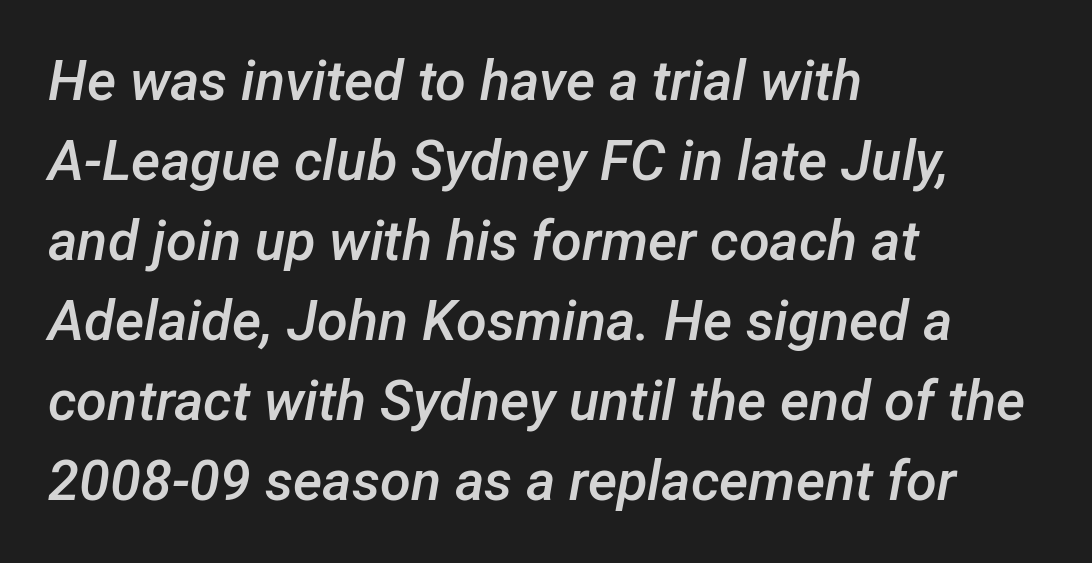
{"italic": "yes", "lean": "right", "slant_degrees": 12, "bold": "semi", "weight": "semibold", "width": "normal", "stroke_contrast": "low", "x_height": "medium", "monospaced": "no", "underline": "no", "align": "left", "line_spacing": "normal", "line_spacing_ratio": 1.43, "letter_spacing": "normal", "letter_spacing_em": 0.0, "glyph_px": 56}
